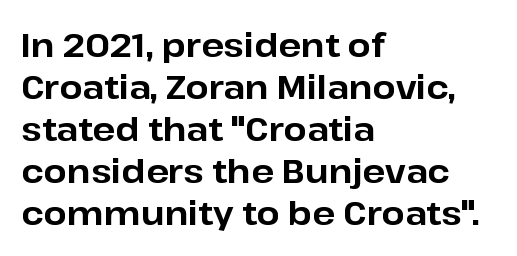
{"serif": "no", "italic": "no", "bold": "yes", "weight": "bold", "width": "normal", "stroke_contrast": "low", "x_height": "medium", "monospaced": "no", "underline": "no", "align": "left", "line_spacing": "normal", "line_spacing_ratio": 1.27, "letter_spacing": "normal", "letter_spacing_em": 0.0, "glyph_px": 33}
